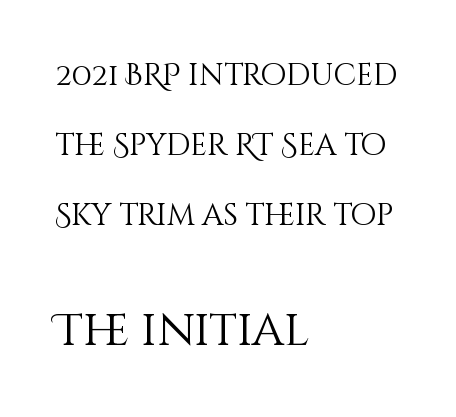
Caption: multi-line text, flush left, ragged right. Leading: increased. The rendering keeps characters at their native spacing. Scale increases going downward across the two blocks.
